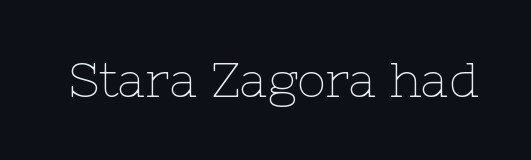
Any mark beneath the type? The region is blank. The glyphs in this specimen are seriffed. Short note: letters normally spaced. Tall strokes in this sample are plumb rather than angled. The font sits on the lighter half of the weight spectrum, regular included.
